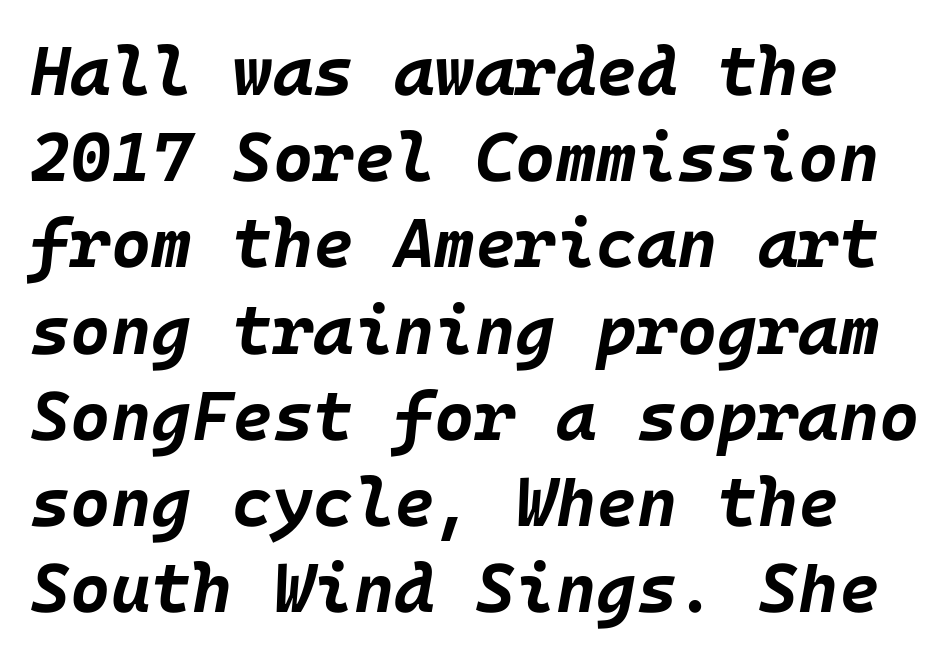
The image shows 69 px bold type, italic (leaning right); set normal line spacing (1.25x), normal letter spacing, not underlined; low stroke contrast and a large x-height.
